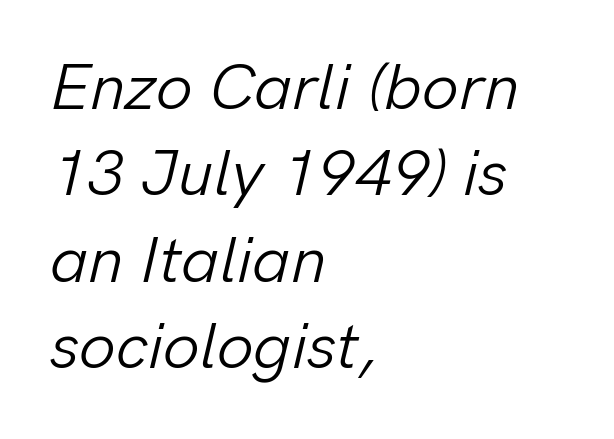
The image shows 65 px light type, italic (leaning right); set left-aligned, normal line spacing (1.33x), normal letter spacing, not underlined; low stroke contrast and a medium x-height.
